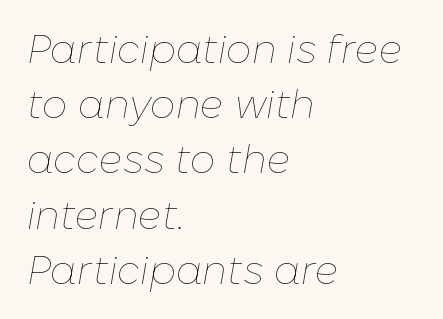
Q: Is the text bold? A: No.
Q: Is the text italic (slanted)? A: Yes, it leans right by about 10 degrees.
Q: Is the text underlined? A: No.
Q: How is the paragraph aligned? A: Left-aligned.
Q: Is the spacing between letters normal or unusually wide? A: Normal.
Q: Is the spacing between lines tight, normal or loose? A: Normal.
Q: Width (condensed, normal, or wide)? A: Normal.
Q: Stroke contrast? A: Low.
Q: x-height? A: Medium.
Q: Monospaced? A: No.
